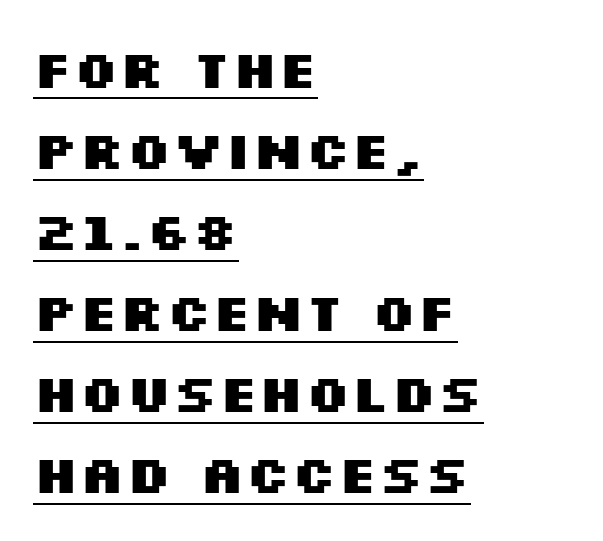
Q: Is the text bold? A: Yes.
Q: Is the text italic (slanted)? A: No, it is upright.
Q: Is the typeface a serif or a sans-serif typeface? A: Sans-serif.
Q: Is the text underlined? A: Yes.
Q: How is the paragraph aligned? A: Left-aligned.
Q: Is the spacing between letters normal or unusually wide? A: Normal.
Q: Is the spacing between lines tight, normal or loose? A: Normal.
Q: Width (condensed, normal, or wide)? A: Wide.
Q: Stroke contrast? A: Medium.
Q: x-height? A: Large.
Q: Monospaced? A: No.
